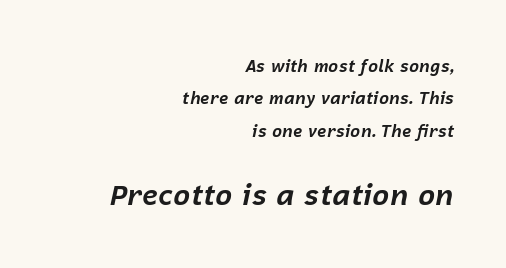
{"italic": "yes", "lean": "right", "slant_degrees": 12, "bold": "yes", "weight": "bold", "width": "normal", "stroke_contrast": "low", "x_height": "medium", "monospaced": "no", "underline": "no", "align": "right", "line_spacing": "loose", "line_spacing_ratio": 1.9, "letter_spacing": "normal", "letter_spacing_em": 0.0, "larger_block": "second", "size_ratio": 1.71, "glyph_px": 29}
